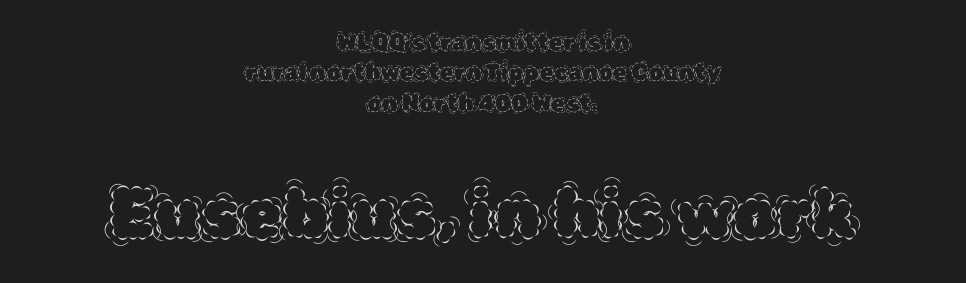
Q: Is the text bold? A: No.
Q: Is the text italic (slanted)? A: No, it is upright.
Q: Is the text underlined? A: No.
Q: How is the paragraph aligned? A: Centered.
Q: Is the spacing between letters normal or unusually wide? A: Normal.
Q: Is the spacing between lines tight, normal or loose? A: Normal.
Q: Which block of text is set in a larger size, the first (top) or the second (bottom)? A: The second (bottom) one.
Q: Width (condensed, normal, or wide)? A: Normal.
Q: x-height? A: Large.
Q: Monospaced? A: No.
